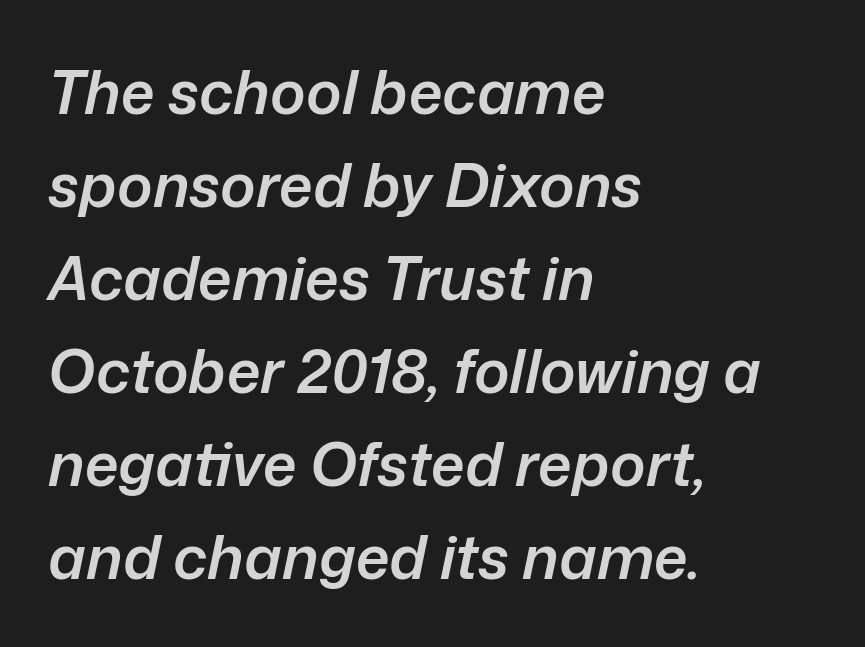
The image shows 60 px semibold type, italic (leaning right); set left-aligned, normal line spacing (1.55x), normal letter spacing, not underlined; low stroke contrast and a medium x-height.
